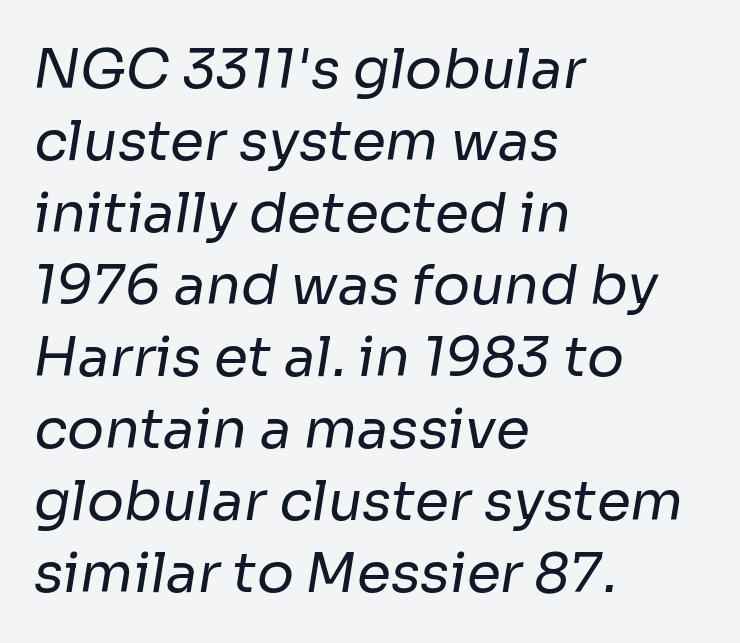
Q: Is the text bold? A: No.
Q: Is the typeface a serif or a sans-serif typeface? A: Sans-serif.
Q: Is the text underlined? A: No.
Q: How is the paragraph aligned? A: Left-aligned.
Q: Is the spacing between letters normal or unusually wide? A: Normal.
Q: Is the spacing between lines tight, normal or loose? A: Normal.
Q: Width (condensed, normal, or wide)? A: Normal.
Q: Stroke contrast? A: Low.
Q: x-height? A: Medium.
Q: Monospaced? A: No.
